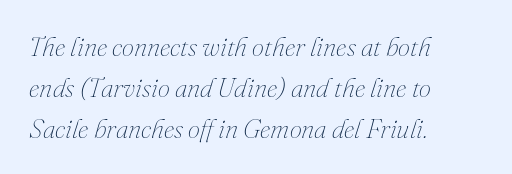
Any mark beneath the type? The region is blank. Glyph-to-glyph distance matches everyday printed text. The leading is moderate, giving the passage an even texture. This is not heavy type; no bold has been used. Yep, that's italic — everything's leaning. Teacher's note: observe the even left margin — that is flush-left alignment.
